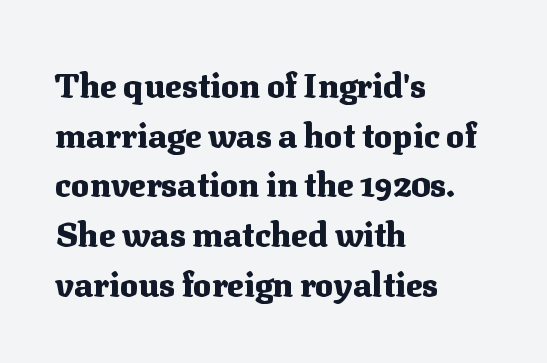
The image shows 34 px heavy serif type, upright; set left-aligned, normal line spacing (1.46x), normal letter spacing, not underlined; medium stroke contrast and a medium x-height.
